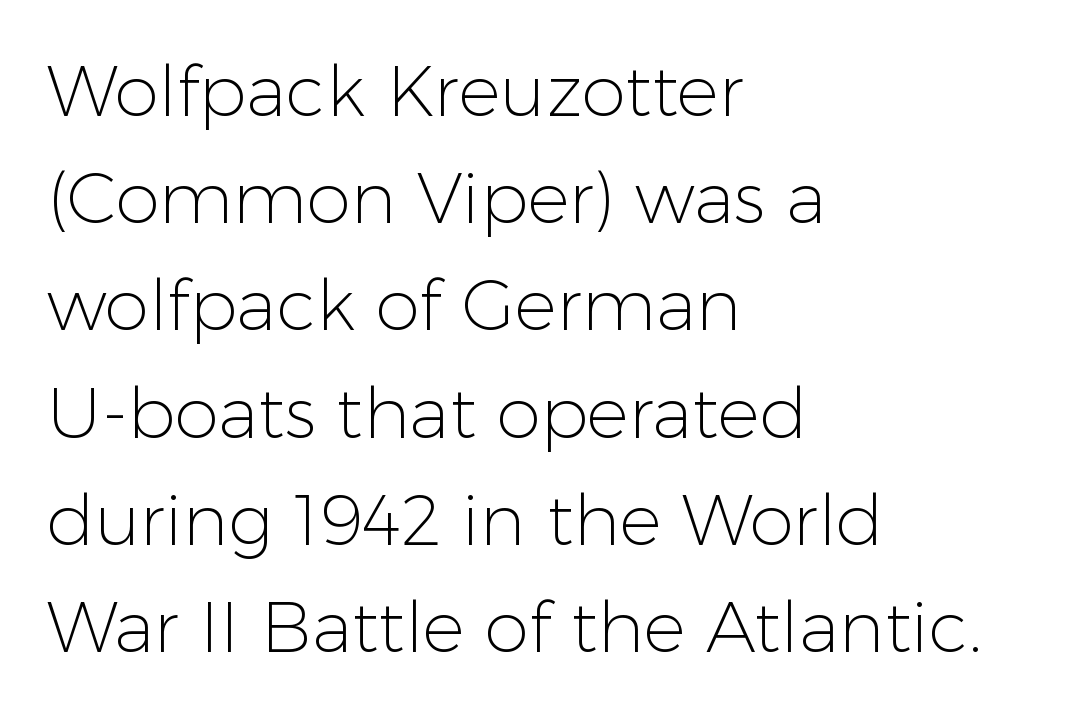
The specimen omits any rule beneath the text block's lines. Nothing unusual about the tracking: characters are spaced as the font intends. Classification — sans serif. Each line starts at the same left margin while the right side varies. On a weight scale, this lands at 450 or below. Ordinary non-slanted type is in use.
